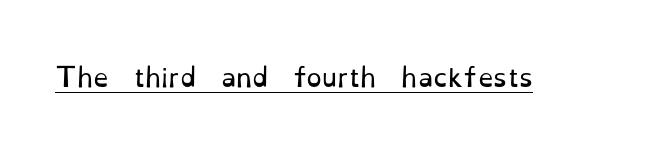
The image shows 25 px text type, upright; set normal letter spacing, underlined.
